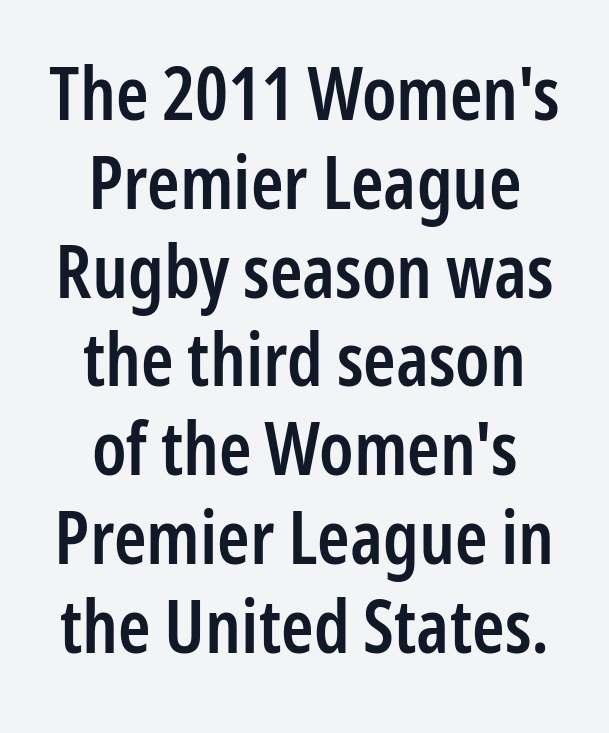
The image shows 74 px semibold, condensed sans-serif type, upright; set centered, line spacing 1.2x, normal letter spacing, not underlined; low stroke contrast and a medium x-height.
